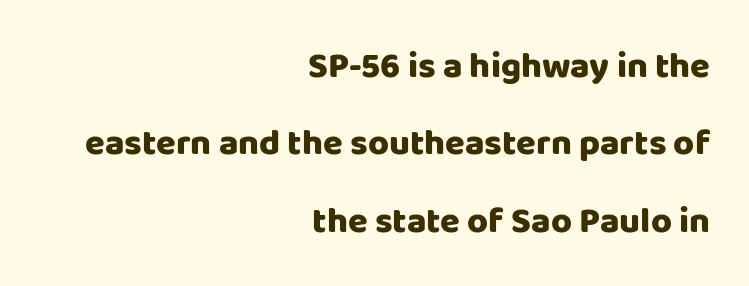
Q: Is the text bold? A: Yes.
Q: Is the text italic (slanted)? A: No, it is upright.
Q: Is the typeface a serif or a sans-serif typeface? A: Sans-serif.
Q: Is the text underlined? A: No.
Q: How is the paragraph aligned? A: Right-aligned.
Q: Is the spacing between letters normal or unusually wide? A: Normal.
Q: Is the spacing between lines tight, normal or loose? A: Loose.
Q: Width (condensed, normal, or wide)? A: Normal.
Q: Stroke contrast? A: Low.
Q: x-height? A: Large.
Q: Monospaced? A: No.
